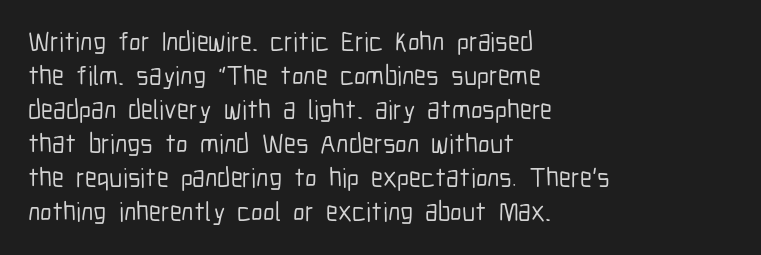
Q: Is the text italic (slanted)? A: No, it is upright.
Q: Is the text underlined? A: No.
Q: How is the paragraph aligned? A: Left-aligned.
Q: Is the spacing between letters normal or unusually wide? A: Normal.
Q: Is the spacing between lines tight, normal or loose? A: Normal.
